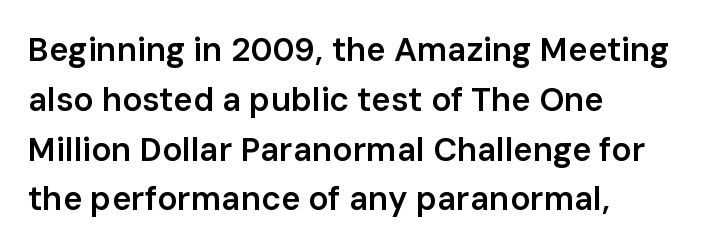
Does the weight exceed regular? Yes, but only to semibold. Vertical strokes here are truly vertical. Leftover space on each line is placed entirely after the last word. Glance below the letters and you will spot only blank space. Rows of type keep a routine distance in the vertical direction. Spacing verdict: proportional, widths tailored to each character.
